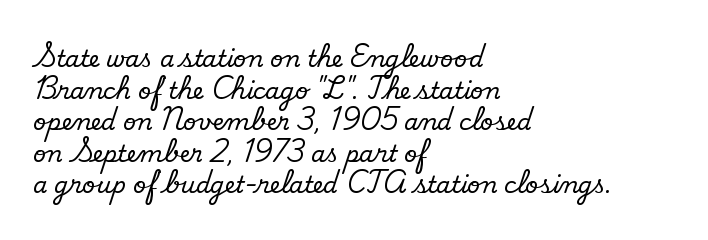
{"bold": "no", "underline": "no", "align": "left", "line_spacing": "normal", "line_spacing_ratio": 1.37, "letter_spacing": "normal", "letter_spacing_em": 0.0, "glyph_px": 23}
